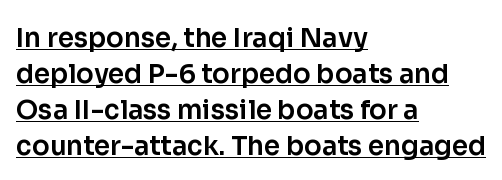
Default kerning and tracking; the words read as compact shapes. The designer left line spacing at the default. Ascenders rise straight up at ninety degrees. Each line of the rendering has a horizontal stroke beneath the glyphs. The ragged edge is on the right, which tells us the setting is flush left.
